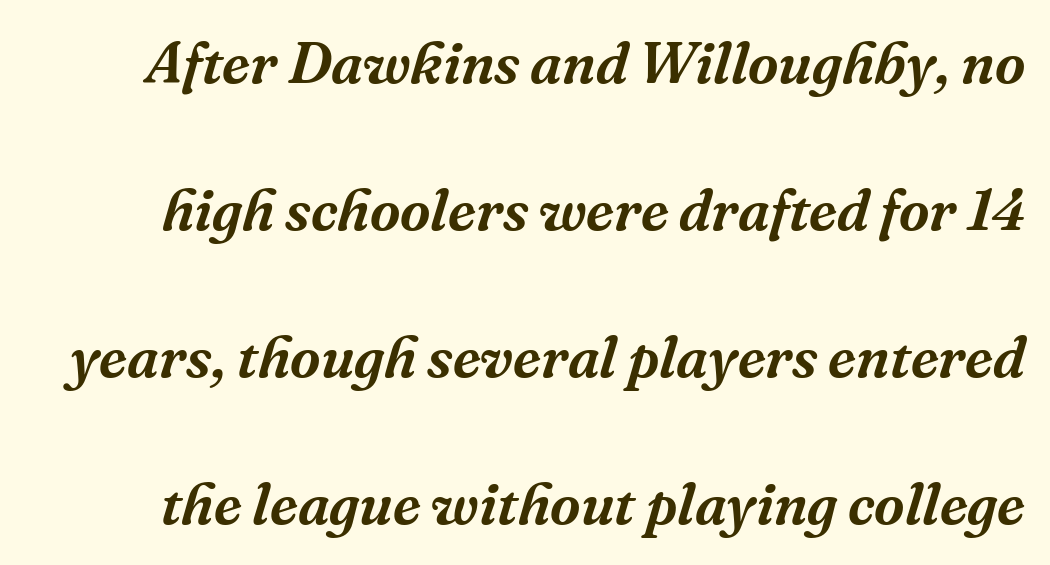
The image shows 59 px serif type, italic (leaning right); set loose line spacing (2.49x), normal letter spacing, not underlined; medium stroke contrast and a medium x-height.
